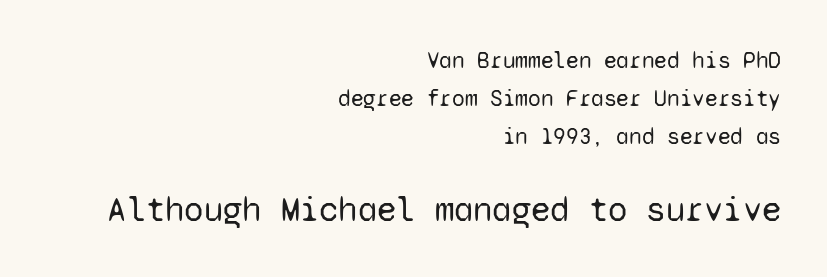
Q: Is the text bold? A: No.
Q: Is the text italic (slanted)? A: No, it is upright.
Q: Is the typeface a serif or a sans-serif typeface? A: Sans-serif.
Q: Is the text underlined? A: No.
Q: How is the paragraph aligned? A: Right-aligned.
Q: Is the spacing between letters normal or unusually wide? A: Normal.
Q: Is the spacing between lines tight, normal or loose? A: Normal.
Q: Which block of text is set in a larger size, the first (top) or the second (bottom)? A: The second (bottom) one.
Q: Width (condensed, normal, or wide)? A: Normal.
Q: Stroke contrast? A: Low.
Q: x-height? A: Medium.
Q: Monospaced? A: Yes.
